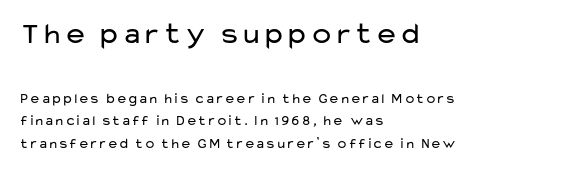
This is not heavy type; no bold has been used. Only glyphs here, with clear space below each row. The axis of the letterforms is exactly vertical. One-word summary of the alignment: left.
